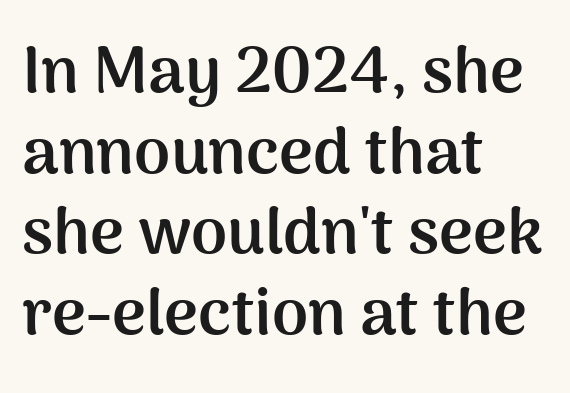
When letters stand straight like this, we call the style roman or upright. Check the space under the baseline: it is left empty. The typeface chosen for these lines omits serifs. In CSS terms this would be text-align: left. Default kerning and tracking; the words read as compact shapes. Strokes here are thick enough to call this a true bold.
